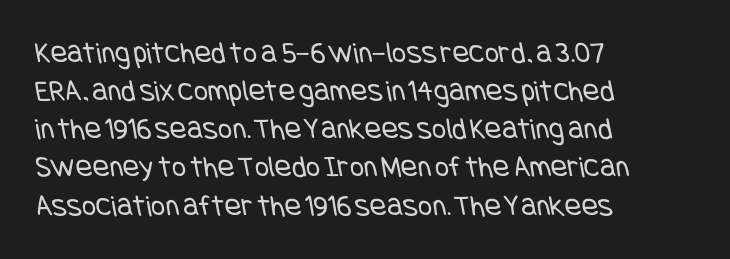
Q: Is the text bold? A: No.
Q: Is the typeface a serif or a sans-serif typeface? A: Sans-serif.
Q: Is the text underlined? A: No.
Q: How is the paragraph aligned? A: Left-aligned.
Q: Is the spacing between letters normal or unusually wide? A: Normal.
Q: Width (condensed, normal, or wide)? A: Condensed.
Q: Stroke contrast? A: Low.
Q: x-height? A: Large.
